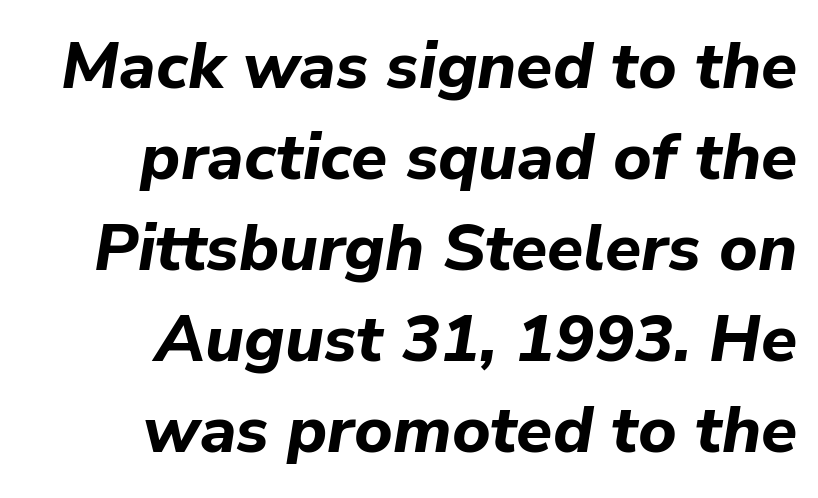
The image shows 66 px bold type, italic (leaning right); set right-aligned, normal line spacing (1.38x), normal letter spacing, not underlined; low stroke contrast and a medium x-height.
